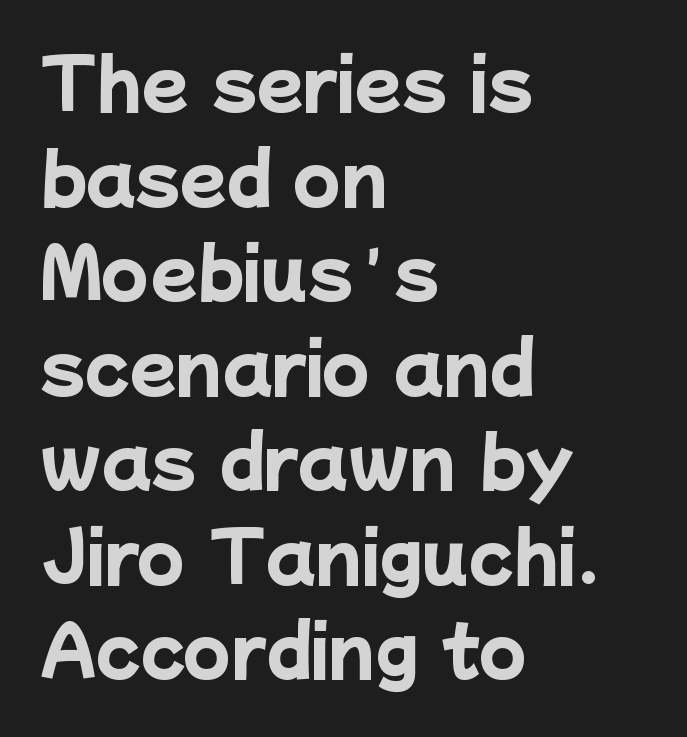
The image shows 68 px heavy sans-serif type; set left-aligned, normal line spacing (1.39x), normal letter spacing, not underlined; low stroke contrast and a medium x-height.
